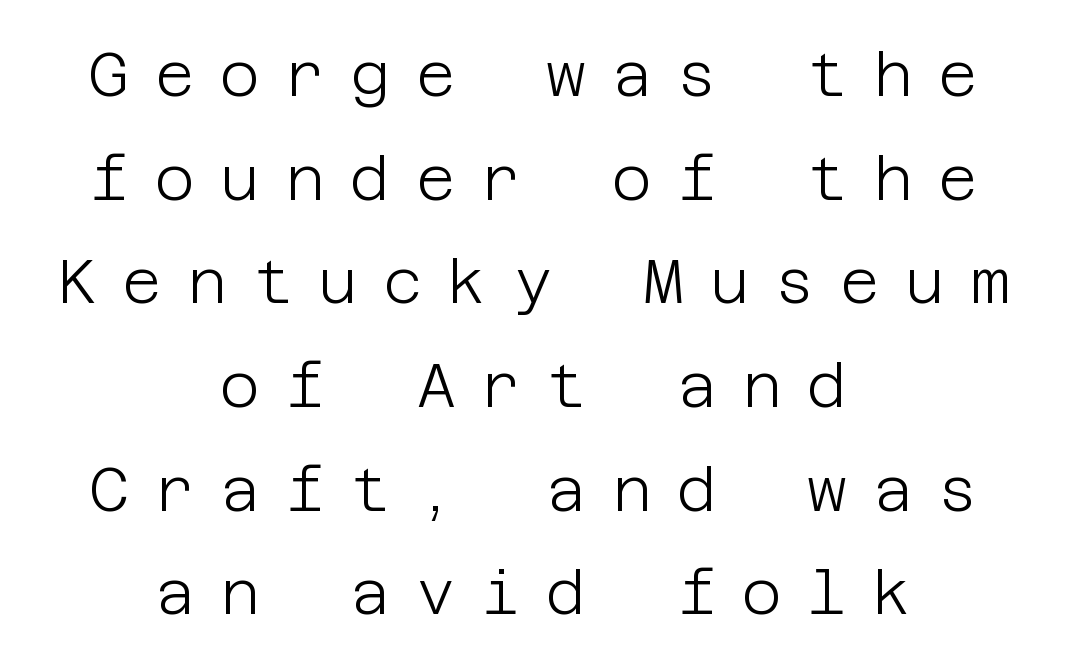
{"serif": "no", "italic": "no", "bold": "no", "weight": "light", "width": "normal", "stroke_contrast": "low", "x_height": "large", "underline": "no", "align": "center", "line_spacing": "normal", "line_spacing_ratio": 1.7, "letter_spacing": "wide", "letter_spacing_em": 0.42, "glyph_px": 61}
